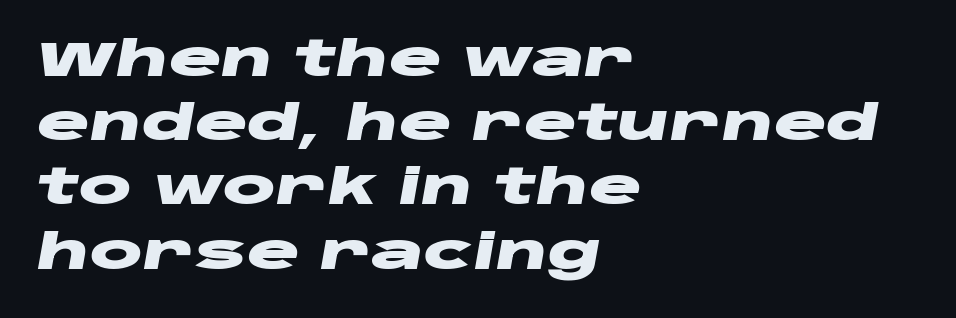
The image shows 49 px heavy, wide type, italic (leaning right); set left-aligned, normal line spacing (1.31x), normal letter spacing, not underlined; low stroke contrast and a large x-height.
